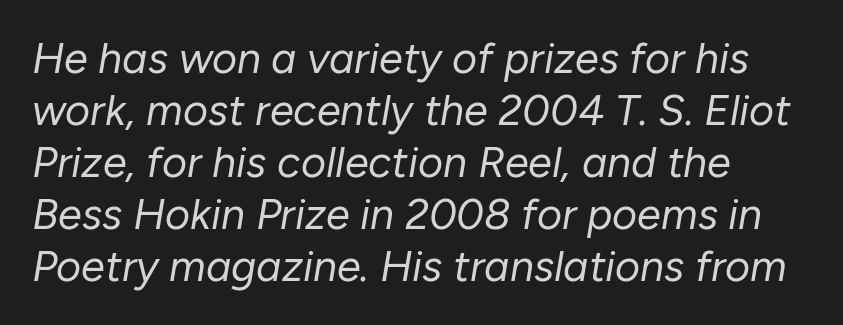
The image shows 43 px regular-weight type, italic (leaning right); set left-aligned, line spacing 1.21x, normal letter spacing, not underlined; low stroke contrast and a medium x-height.
